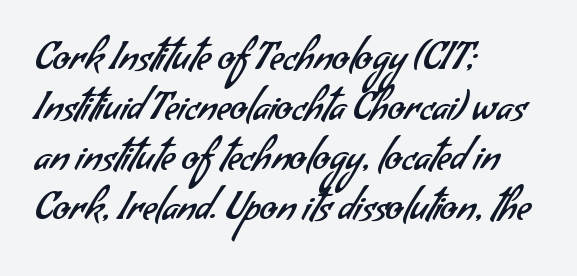
{"serif": "no", "bold": "no", "weight": "regular", "width": "normal", "stroke_contrast": "low", "x_height": "small", "monospaced": "no", "underline": "no", "align": "left", "line_spacing": "normal", "line_spacing_ratio": 1.28, "letter_spacing": "normal", "letter_spacing_em": 0.0, "glyph_px": 39}
